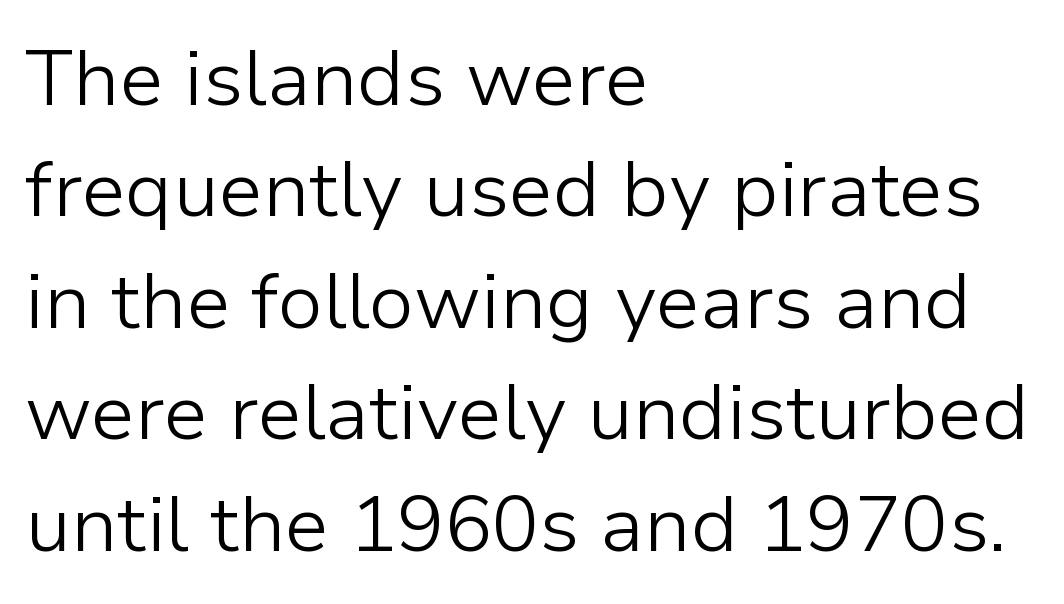
Q: Is the text bold? A: No.
Q: Is the text italic (slanted)? A: No, it is upright.
Q: Is the typeface a serif or a sans-serif typeface? A: Sans-serif.
Q: Is the text underlined? A: No.
Q: How is the paragraph aligned? A: Left-aligned.
Q: Is the spacing between letters normal or unusually wide? A: Normal.
Q: Is the spacing between lines tight, normal or loose? A: Normal.
Q: Width (condensed, normal, or wide)? A: Normal.
Q: Stroke contrast? A: Low.
Q: x-height? A: Medium.
Q: Monospaced? A: No.
